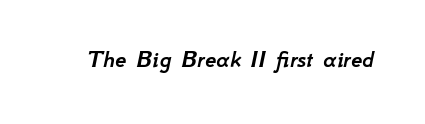
What stands out about the letter spacing? Nothing — it is the standard amount. It's the slanting kind of type. Glance below the letters and you will spot only blank space.
